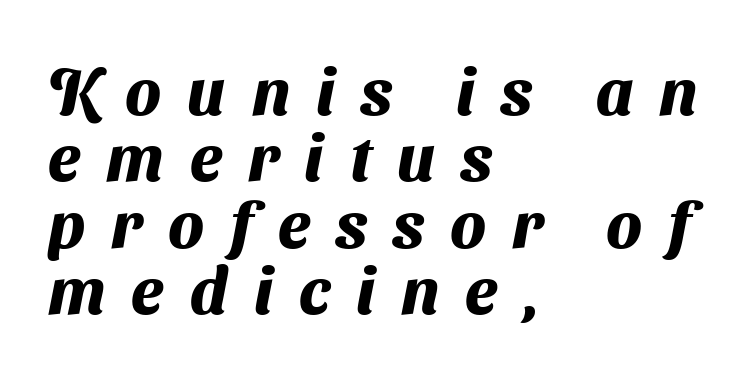
Note: no serifs on the glyphs. Plenty of ink on the page — the face is bold. Honestly, there is no underline to notice here at all. Caption: multi-line text, flush left, ragged right. Look at the tracking — it's clearly loosened, letters drifting apart. Do the characters align in a grid? No, the font is proportional.
